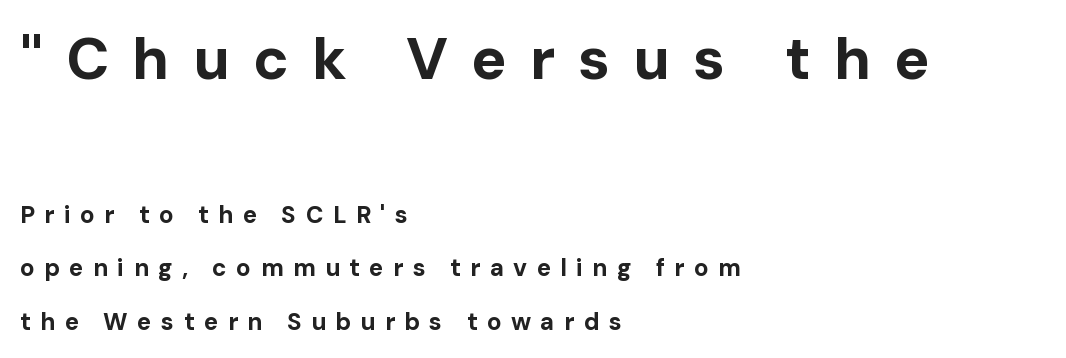
{"serif": "no", "italic": "no", "bold": "yes", "weight": "bold", "width": "normal", "stroke_contrast": "low", "x_height": "medium", "monospaced": "no", "underline": "no", "align": "left", "line_spacing": "loose", "line_spacing_ratio": 2.23, "letter_spacing": "wide", "letter_spacing_em": 0.39, "larger_block": "first", "size_ratio": 2.46, "glyph_px": 59}
